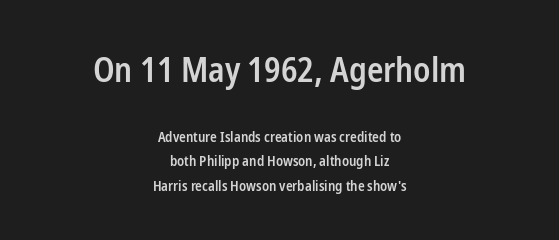
{"serif": "no", "italic": "no", "bold": "semi", "weight": "semibold", "width": "condensed", "stroke_contrast": "low", "x_height": "medium", "monospaced": "no", "underline": "no", "align": "center", "line_spacing_ratio": 1.75, "letter_spacing": "normal", "letter_spacing_em": 0.0, "larger_block": "first", "size_ratio": 2.43, "glyph_px": 34}
